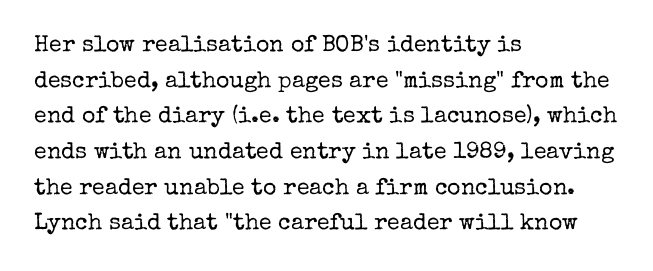
Baseline-to-baseline distance is the conventional proportion of letter height. The passage is arranged the way most books set body copy — flush left. The glyphs are unaccompanied by any horizontal stroke below them. The gaps between neighbouring characters are ordinary and unremarkable.
